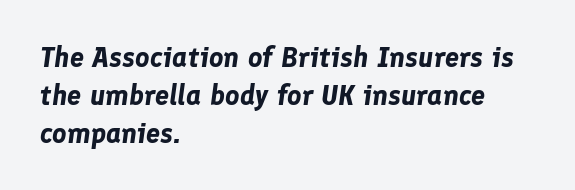
Its strokes are broad and dark, the hallmark of bold type. All the whitespace from short lines collects on the right. Normally led — the rows are evenly, conventionally spaced. Varying glyph widths throughout — classic text-font behaviour. The horizontal fit of the characters is conventional and even. Letters rest on an invisible, unmarked baseline.
